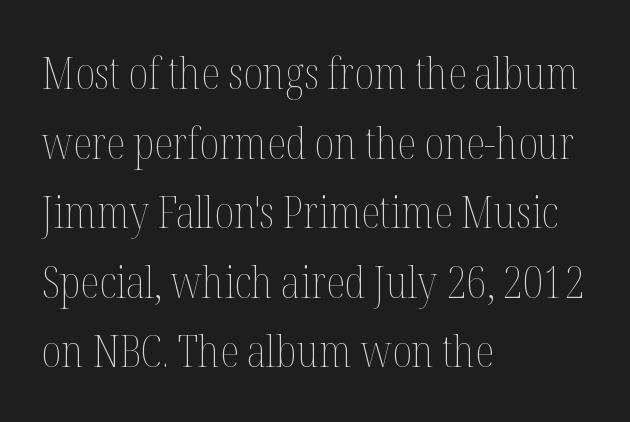
The font sits on the lighter half of the weight spectrum, regular included. Typeset ragged right — the left edge is the straight one. The string is rendered with underlining switched off. Looks like regular typesetting: each glyph gets only the width it needs.
